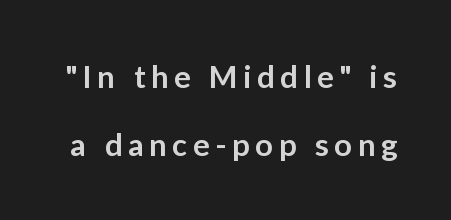
The image shows 31 px semibold sans-serif type, upright; set loose line spacing (2.2x), not underlined; low stroke contrast and a medium x-height.
